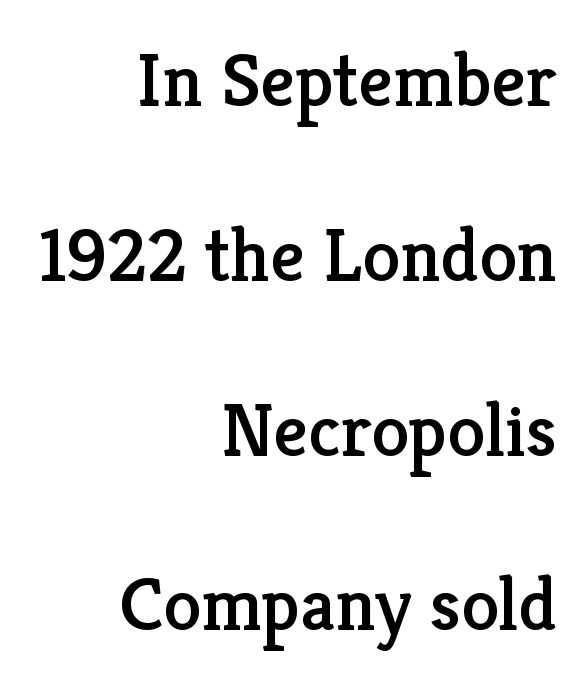
The image shows 76 px serif type, upright; set right-aligned, loose line spacing (2.3x), normal letter spacing, not underlined; low stroke contrast and a medium x-height.
